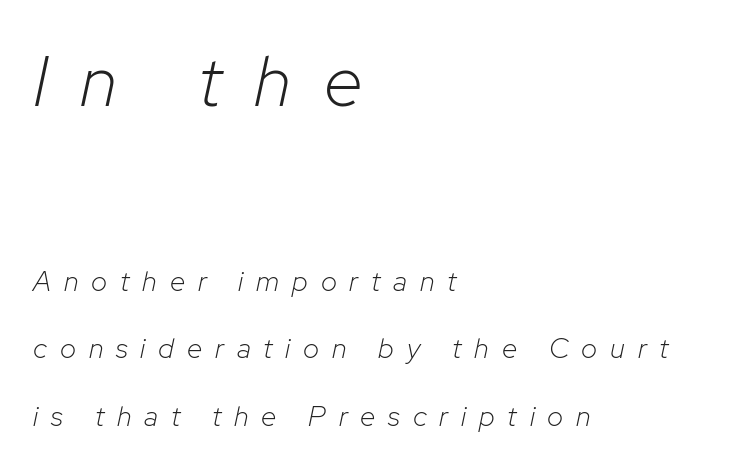
The image shows 71 px light type, italic (leaning right); set left-aligned, loose line spacing (2.42x), unusually wide letter spacing (+0.46 em), not underlined; the first (top) block is 2.54x larger; low stroke contrast and a medium x-height.
